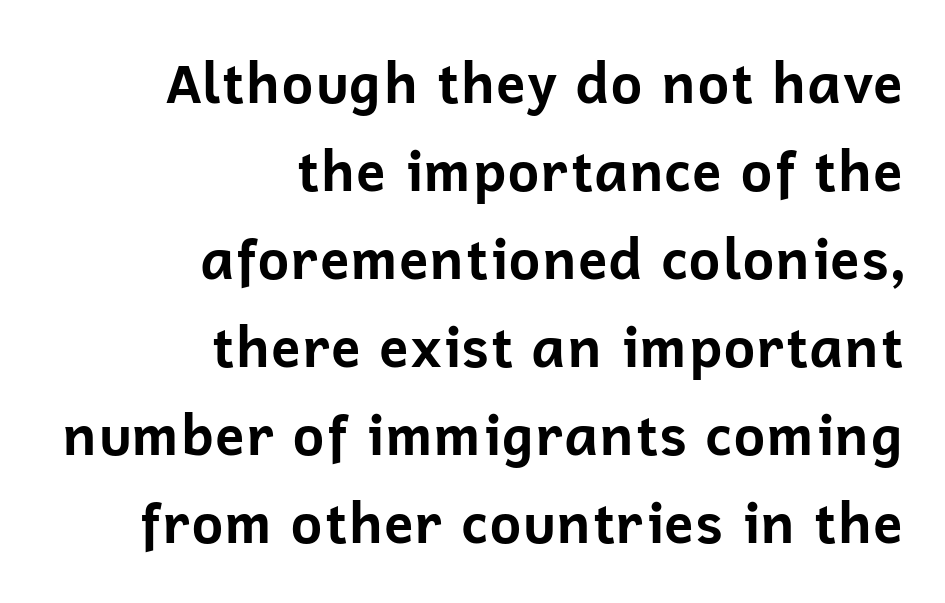
Ascenders rise straight up at ninety degrees. Heavy, bold letterforms. Is there much room between lines? A standard amount, neither cramped nor airy. These lines are composed in type without serifs. The passage shown is typed in a proportional face where columns would drift.
